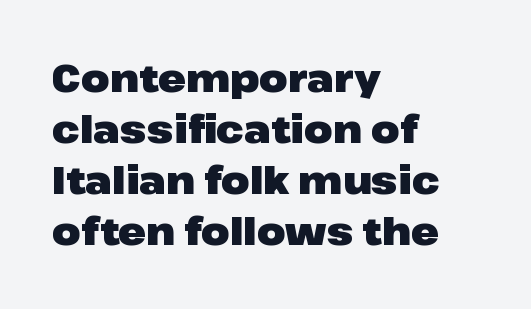
Classification — sans serif. The rendering anchors every line to the left-hand side. This block has exactly the height ordinary leading produces. Each glyph is drawn with heavy, bold strokes. Note the varied advance widths — an 'i' is clearly narrower than an 'm'.
